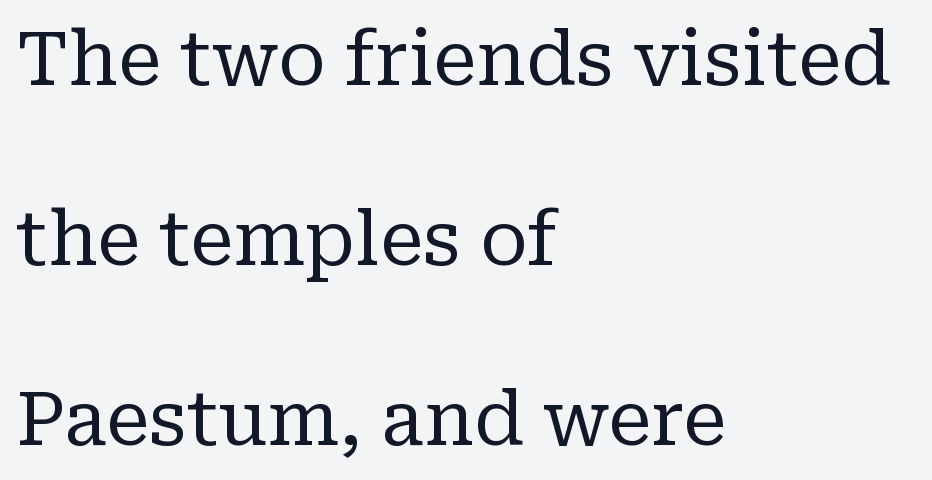
Q: Is the text bold? A: No.
Q: Is the text italic (slanted)? A: No, it is upright.
Q: Is the typeface a serif or a sans-serif typeface? A: Serif.
Q: Is the text underlined? A: No.
Q: How is the paragraph aligned? A: Left-aligned.
Q: Is the spacing between letters normal or unusually wide? A: Normal.
Q: Is the spacing between lines tight, normal or loose? A: Loose.
Q: Width (condensed, normal, or wide)? A: Normal.
Q: Stroke contrast? A: Low.
Q: x-height? A: Medium.
Q: Monospaced? A: No.
